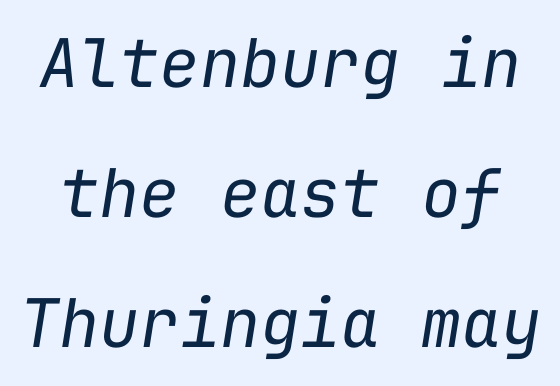
The image shows 67 px regular-weight type, italic (leaning right), monospaced; set loose line spacing (1.94x), normal letter spacing, not underlined; low stroke contrast and a medium x-height.
